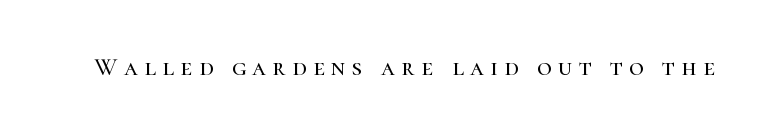
Check the space under the baseline: it is left empty. Italic: no, the glyphs are upright roman. The letterforms stand isolated, each surrounded by extra space.
